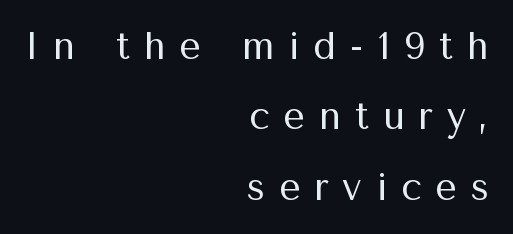
Each row of text sits above clean, open space. Grotesque or geometric, the face here clearly has no serifs. Between one letter and the next there's a generous, obvious gap. Tall strokes in this sample are plumb rather than angled. Unbolded letterforms with no extra heft.
